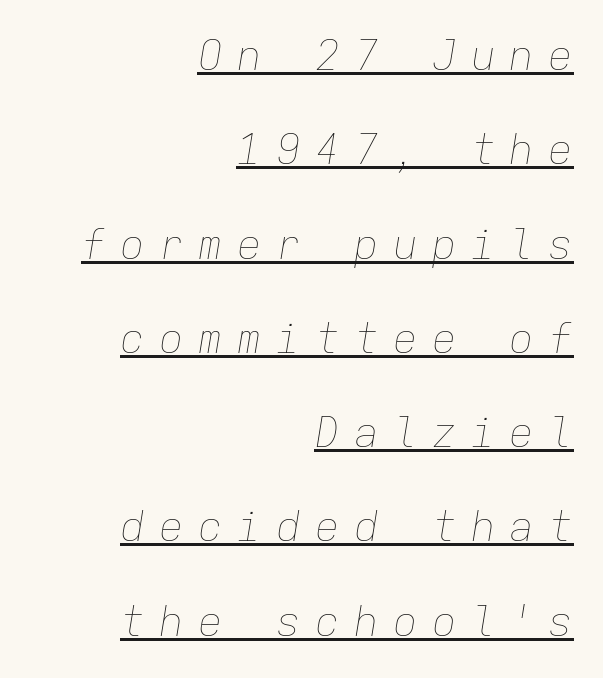
The image shows 41 px thin type, italic (leaning right), monospaced; set right-aligned, loose line spacing (2.3x), unusually wide letter spacing (+0.35 em), underlined; low stroke contrast and a medium x-height.
